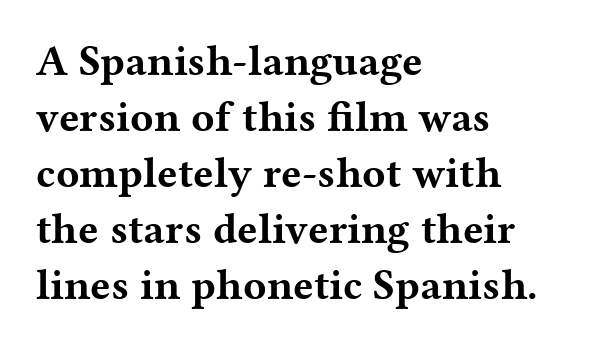
Q: Is the text bold? A: Yes.
Q: Is the text italic (slanted)? A: No, it is upright.
Q: Is the typeface a serif or a sans-serif typeface? A: Serif.
Q: Is the text underlined? A: No.
Q: How is the paragraph aligned? A: Left-aligned.
Q: Is the spacing between letters normal or unusually wide? A: Normal.
Q: Is the spacing between lines tight, normal or loose? A: Normal.
Q: Width (condensed, normal, or wide)? A: Wide.
Q: Stroke contrast? A: Medium.
Q: x-height? A: Medium.
Q: Monospaced? A: No.
